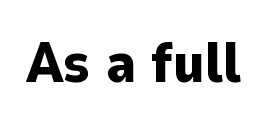
{"serif": "no", "italic": "no", "bold": "yes", "weight": "heavy", "width": "normal", "stroke_contrast": "low", "x_height": "medium", "monospaced": "no", "underline": "no", "letter_spacing": "normal", "letter_spacing_em": 0.0, "glyph_px": 55}
